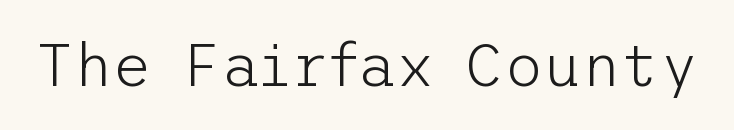
{"serif": "no", "italic": "no", "bold": "no", "weight": "light", "width": "normal", "stroke_contrast": "low", "x_height": "medium", "underline": "no", "letter_spacing": "normal", "letter_spacing_em": 0.0, "glyph_px": 60}
